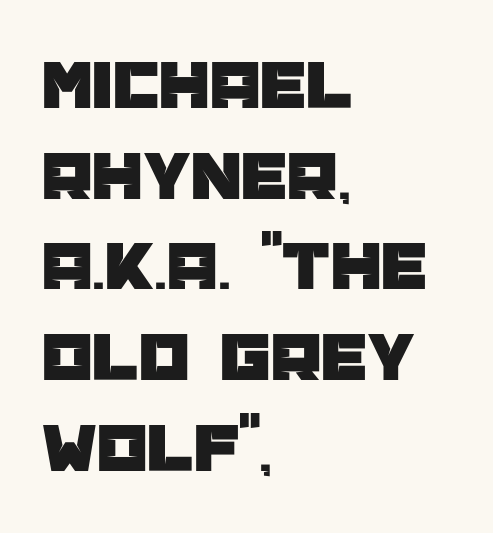
The image shows 72 px sans-serif type, upright; set left-aligned, normal line spacing (1.26x), normal letter spacing, not underlined; low stroke contrast and a large x-height.
